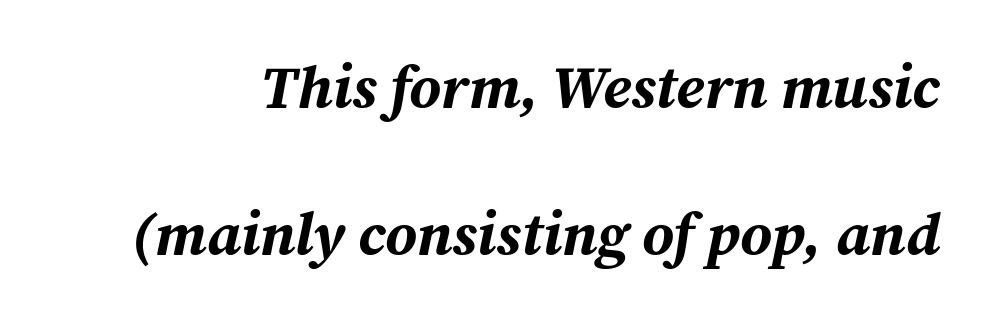
Q: Is the text bold? A: Yes.
Q: Is the text italic (slanted)? A: Yes, it leans right by about 12 degrees.
Q: Is the text underlined? A: No.
Q: Is the spacing between letters normal or unusually wide? A: Normal.
Q: Is the spacing between lines tight, normal or loose? A: Loose.
Q: Width (condensed, normal, or wide)? A: Normal.
Q: Stroke contrast? A: Medium.
Q: x-height? A: Medium.
Q: Monospaced? A: No.
